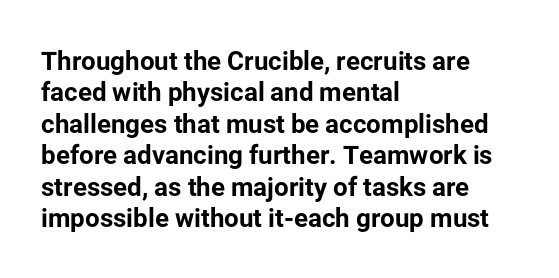
{"italic": "no", "bold": "yes", "underline": "no", "align": "left", "line_spacing_ratio": 1.21, "letter_spacing": "normal", "letter_spacing_em": 0.0, "glyph_px": 26}
